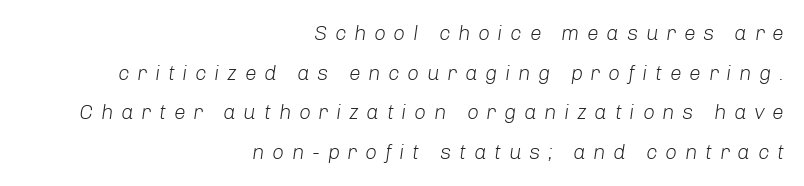
One-word summary of the alignment: right. An italicized treatment has been applied to the whole sample. Letters have the restrained weight of plain body copy at most. The string is rendered with underlining switched off. Glyph-to-glyph distance is far greater than everyday printed text.
